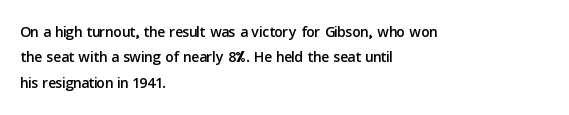
Short and long lines alike share a common starting point at left. Letters rest on an invisible, unmarked baseline. No extra tracking has been applied to these lines. Is there any slant? The stems are plumb.
